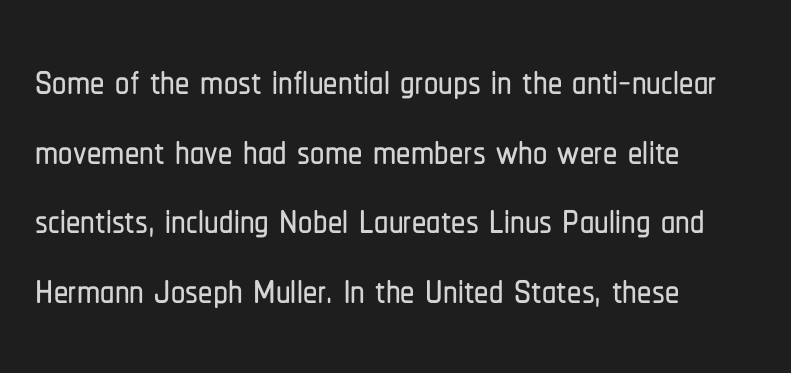
Q: Is the text italic (slanted)? A: No, it is upright.
Q: Is the typeface a serif or a sans-serif typeface? A: Sans-serif.
Q: Is the text underlined? A: No.
Q: How is the paragraph aligned? A: Left-aligned.
Q: Is the spacing between letters normal or unusually wide? A: Normal.
Q: Width (condensed, normal, or wide)? A: Condensed.
Q: Stroke contrast? A: Low.
Q: x-height? A: Medium.
Q: Monospaced? A: No.
